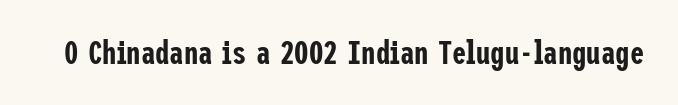
{"serif": "no", "italic": "no", "width": "condensed", "stroke_contrast": "low", "x_height": "medium", "underline": "no", "letter_spacing": "normal", "letter_spacing_em": 0.0, "glyph_px": 32}
